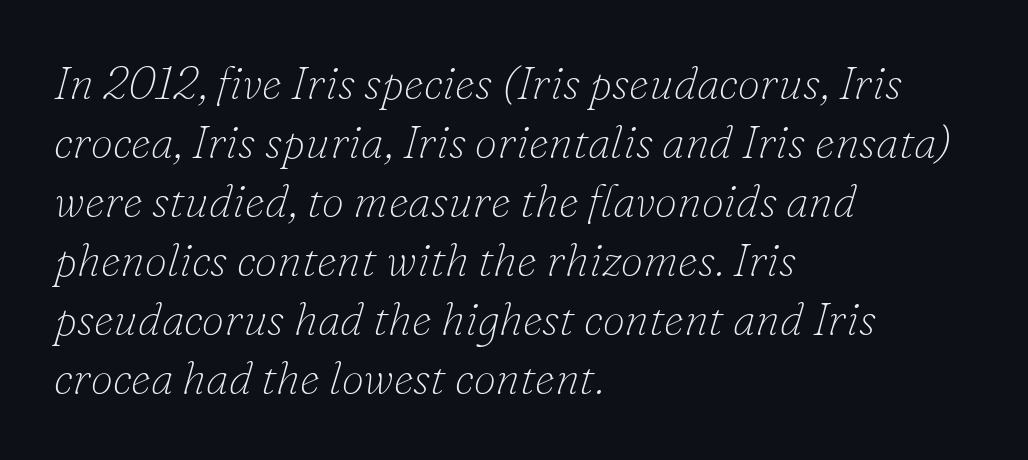
The image shows 45 px thin serif type, italic (leaning right); set left-aligned, normal line spacing (1.31x), normal letter spacing, not underlined; low stroke contrast and a small x-height.
